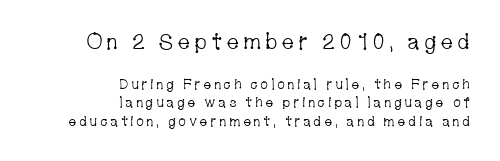
Q: Is the text bold? A: No.
Q: Is the text italic (slanted)? A: No, it is upright.
Q: Is the text underlined? A: No.
Q: How is the paragraph aligned? A: Right-aligned.
Q: Is the spacing between lines tight, normal or loose? A: Normal.
Q: Which block of text is set in a larger size, the first (top) or the second (bottom)? A: The first (top) one.
